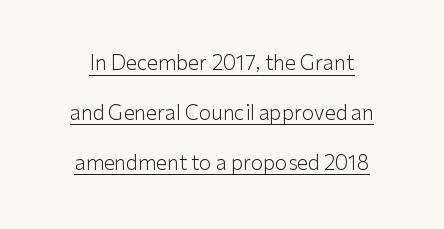
The image shows 20 px text type, upright; set centered, loose line spacing (2.49x), normal letter spacing, underlined.
